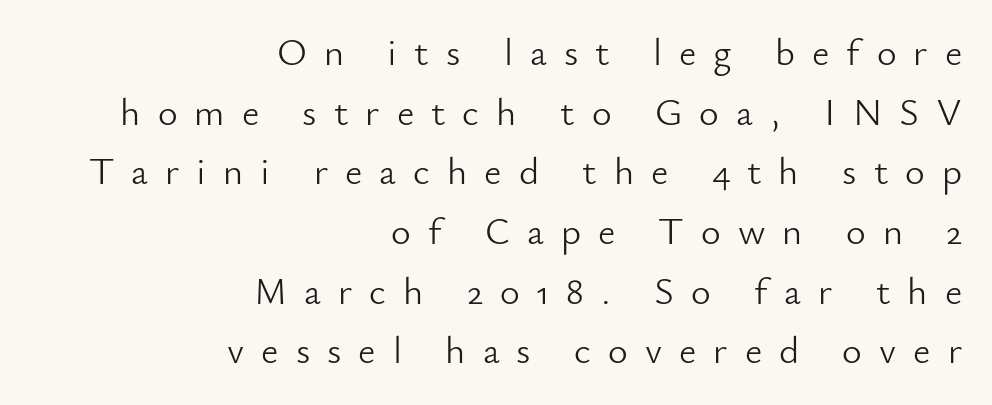
The image shows 38 px light sans-serif type, upright; set right-aligned, normal line spacing (1.57x), unusually wide letter spacing (+0.45 em), not underlined; low stroke contrast and a small x-height.
